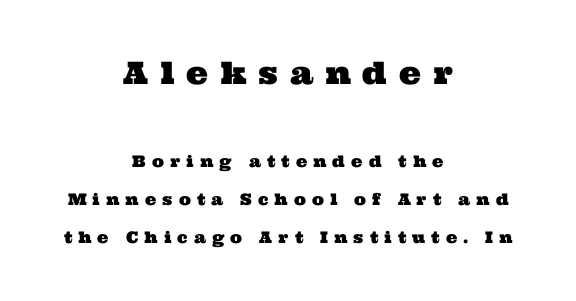
Q: Is the typeface a serif or a sans-serif typeface? A: Serif.
Q: Is the text underlined? A: No.
Q: How is the paragraph aligned? A: Centered.
Q: Is the spacing between letters normal or unusually wide? A: Unusually wide.
Q: Is the spacing between lines tight, normal or loose? A: Loose.
Q: Which block of text is set in a larger size, the first (top) or the second (bottom)? A: The first (top) one.
Q: Width (condensed, normal, or wide)? A: Wide.
Q: Stroke contrast? A: Medium.
Q: x-height? A: Medium.
Q: Monospaced? A: No.
